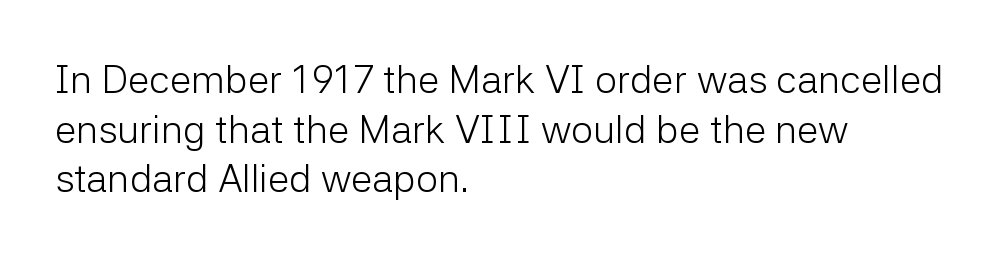
Q: Is the text bold? A: No.
Q: Is the text italic (slanted)? A: No, it is upright.
Q: Is the typeface a serif or a sans-serif typeface? A: Sans-serif.
Q: Is the text underlined? A: No.
Q: How is the paragraph aligned? A: Left-aligned.
Q: Is the spacing between letters normal or unusually wide? A: Normal.
Q: Is the spacing between lines tight, normal or loose? A: Normal.
Q: Width (condensed, normal, or wide)? A: Normal.
Q: Stroke contrast? A: Low.
Q: x-height? A: Medium.
Q: Monospaced? A: No.
